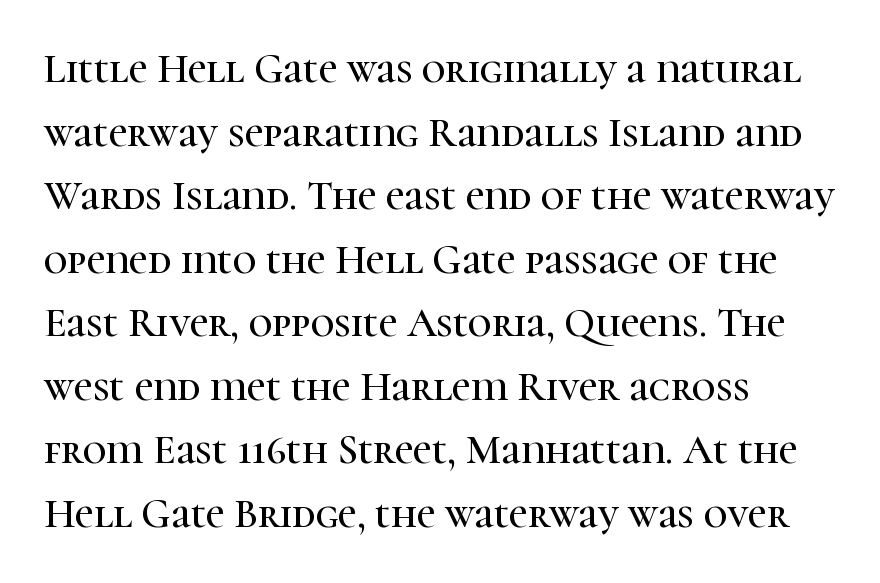
The image shows 41 px serif type, upright; set left-aligned, normal line spacing (1.55x), normal letter spacing, not underlined; high stroke contrast and a medium x-height.
